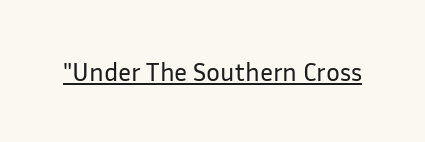
Short note: letters normally spaced. Is this a heavy cut? Hardly; it is regular or lighter. This sample uses an upright cut, with every glyph sitting square on the baseline. Is there an underline? Yes — a line sits under the letters.
